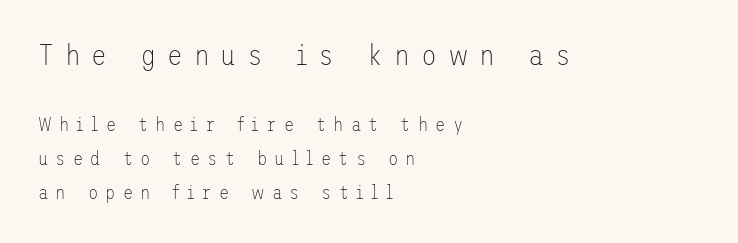
The tracking jumps out immediately: characters are airy and widely separated. Nope, not italic — everything's standing straight. Decoration check: the copy has no underline. Bigger letters appear in the top chunk; the bottom chunk is reduced. Are there feet on the stems? There aren't — it's a sans. The typeface has the unassuming heft of standard copy or less.
